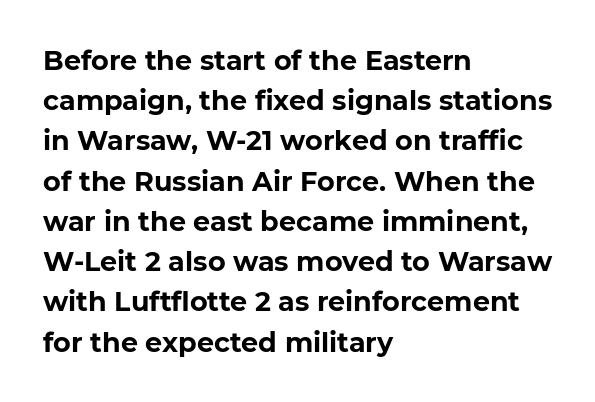
{"italic": "no", "bold": "yes", "underline": "no", "align": "left", "line_spacing": "normal", "line_spacing_ratio": 1.49, "letter_spacing": "normal", "letter_spacing_em": 0.0, "glyph_px": 27}
